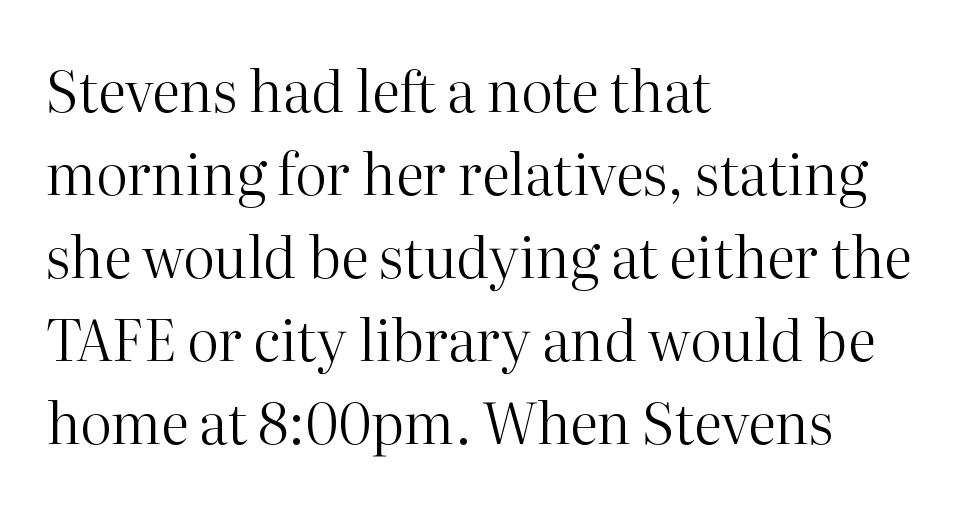
{"serif": "yes", "italic": "no", "bold": "no", "weight": "regular", "width": "normal", "stroke_contrast": "high", "x_height": "medium", "monospaced": "no", "underline": "no", "align": "left", "line_spacing": "normal", "line_spacing_ratio": 1.48, "letter_spacing": "normal", "letter_spacing_em": 0.0, "glyph_px": 56}
